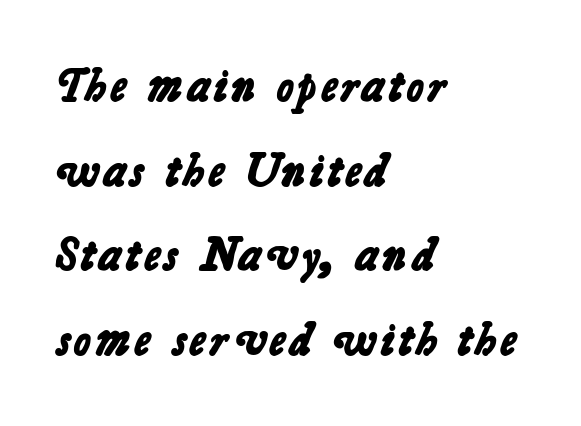
Q: Is the text bold? A: Yes.
Q: Is the typeface a serif or a sans-serif typeface? A: Sans-serif.
Q: Is the text underlined? A: No.
Q: How is the paragraph aligned? A: Left-aligned.
Q: Is the spacing between letters normal or unusually wide? A: Normal.
Q: Width (condensed, normal, or wide)? A: Normal.
Q: Stroke contrast? A: Low.
Q: x-height? A: Medium.
Q: Monospaced? A: No.
